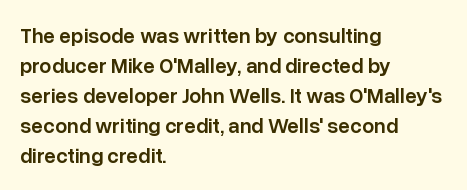
The image shows 21 px text type, upright; set left-aligned, normal line spacing (1.43x), normal letter spacing, not underlined.
